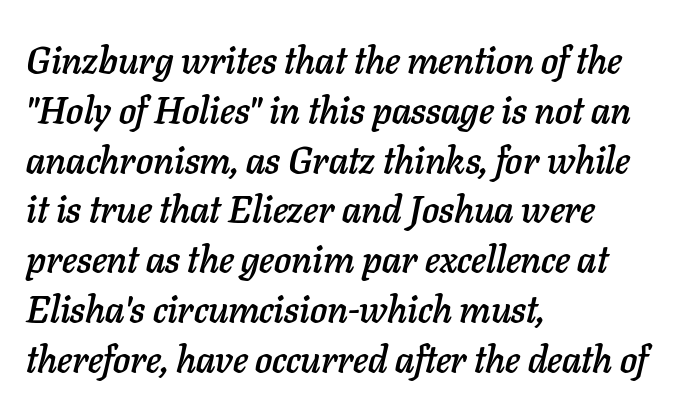
Q: Is the text italic (slanted)? A: Yes, it leans right by about 11 degrees.
Q: Is the text underlined? A: No.
Q: How is the paragraph aligned? A: Left-aligned.
Q: Is the spacing between letters normal or unusually wide? A: Normal.
Q: Is the spacing between lines tight, normal or loose? A: Normal.
Q: Width (condensed, normal, or wide)? A: Normal.
Q: Stroke contrast? A: Low.
Q: x-height? A: Medium.
Q: Monospaced? A: No.
